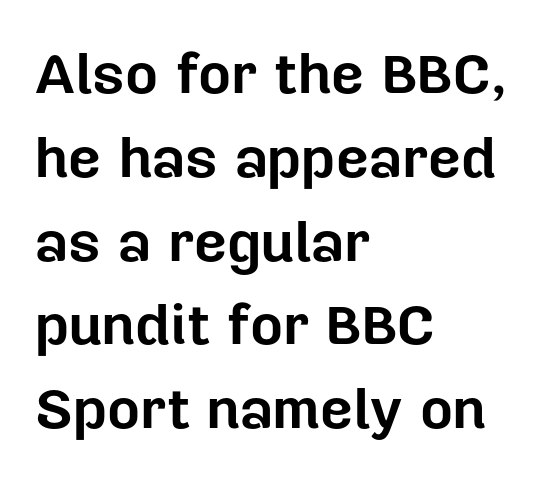
{"serif": "no", "italic": "no", "bold": "yes", "weight": "bold", "width": "normal", "stroke_contrast": "low", "x_height": "medium", "monospaced": "no", "underline": "no", "align": "left", "line_spacing": "normal", "line_spacing_ratio": 1.47, "letter_spacing": "normal", "letter_spacing_em": 0.0, "glyph_px": 57}
